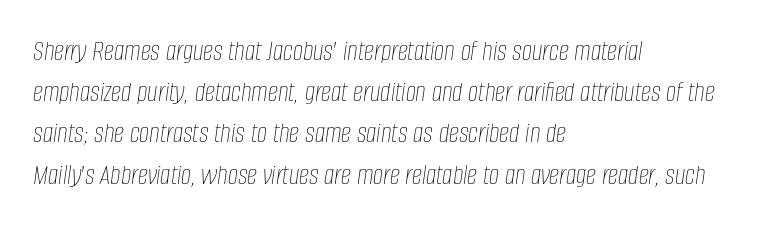
Q: Is the text bold? A: No.
Q: Is the text italic (slanted)? A: Yes, it leans right by about 8 degrees.
Q: Is the text underlined? A: No.
Q: How is the paragraph aligned? A: Left-aligned.
Q: Is the spacing between letters normal or unusually wide? A: Normal.
Q: Is the spacing between lines tight, normal or loose? A: Normal.
Q: Width (condensed, normal, or wide)? A: Condensed.
Q: Stroke contrast? A: Low.
Q: x-height? A: Large.
Q: Monospaced? A: No.
